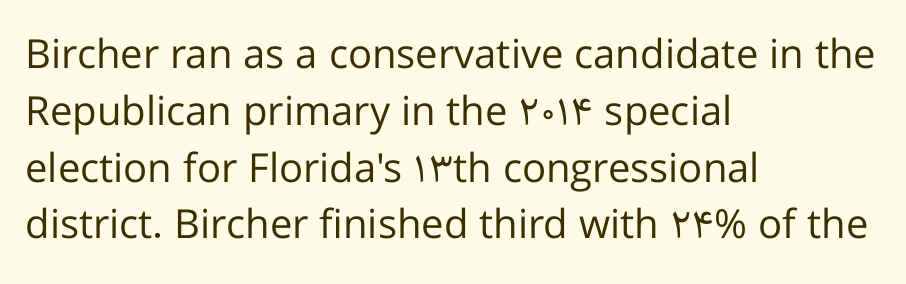
The image shows 40 px regular-weight sans-serif type, upright; set left-aligned, normal line spacing (1.42x), normal letter spacing, not underlined; low stroke contrast and a medium x-height.
